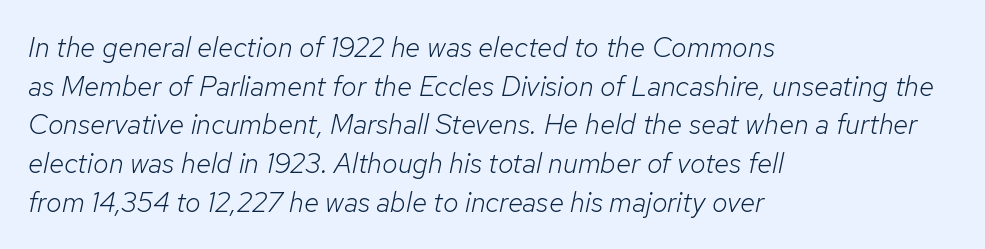
{"italic": "yes", "lean": "right", "slant_degrees": 12, "bold": "no", "weight": "light", "width": "normal", "stroke_contrast": "low", "x_height": "medium", "monospaced": "no", "underline": "no", "align": "left", "line_spacing": "normal", "line_spacing_ratio": 1.38, "letter_spacing": "normal", "letter_spacing_em": 0.0, "glyph_px": 28}
